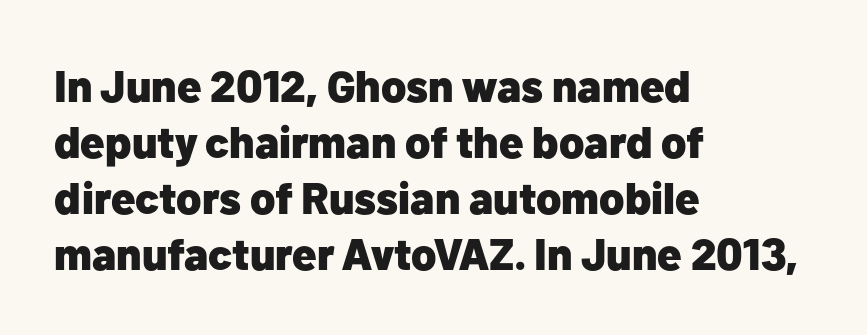
The image shows 44 px heavy sans-serif type, upright; set left-aligned, normal line spacing (1.27x), normal letter spacing, not underlined; low stroke contrast and a medium x-height.
